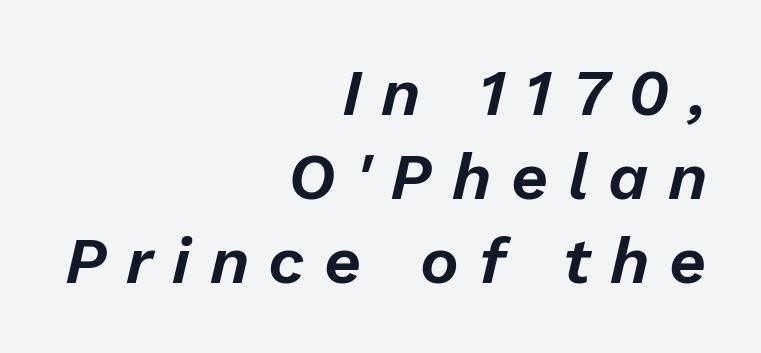
Check under the words: just untouched page. Do the characters align in a grid? No, the font is proportional. In terms of leading, this rendering sits right in the middle. An italicized treatment has been applied to the whole sample.
